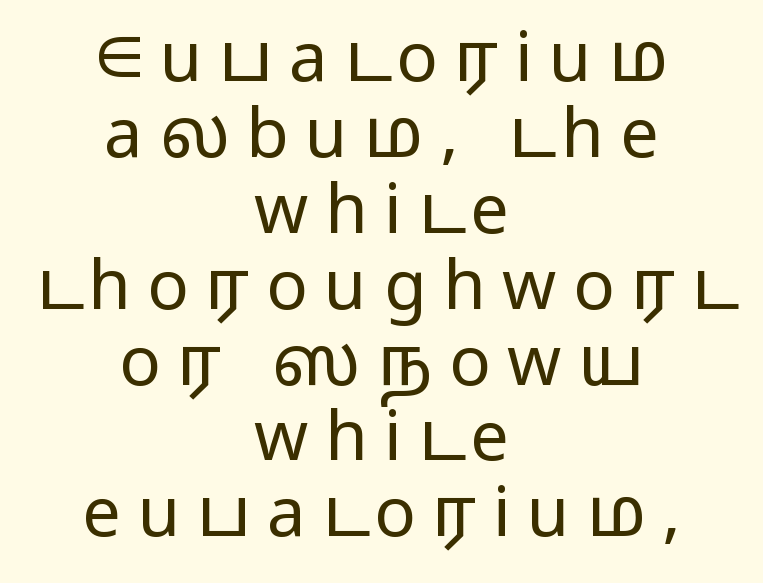
{"serif": "no", "italic": "no", "bold": "no", "weight": "light", "width": "wide", "stroke_contrast": "low", "x_height": "medium", "monospaced": "no", "underline": "no", "align": "center", "line_spacing": "tight", "line_spacing_ratio": 1.1, "letter_spacing": "wide", "letter_spacing_em": 0.24, "glyph_px": 69}
